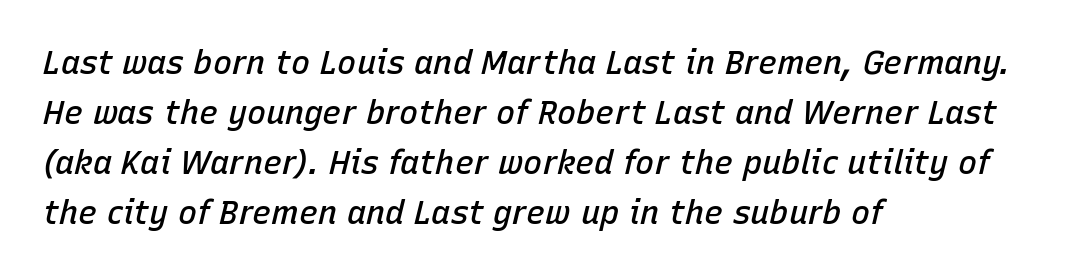
Q: Is the text bold? A: Semi-bold.
Q: Is the text italic (slanted)? A: Yes, it leans right by about 15 degrees.
Q: Is the text underlined? A: No.
Q: How is the paragraph aligned? A: Left-aligned.
Q: Is the spacing between letters normal or unusually wide? A: Normal.
Q: Is the spacing between lines tight, normal or loose? A: Normal.
Q: Width (condensed, normal, or wide)? A: Normal.
Q: Stroke contrast? A: Low.
Q: x-height? A: Medium.
Q: Monospaced? A: No.
